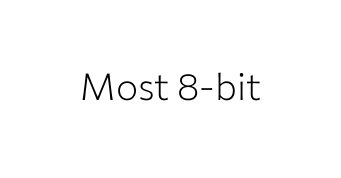
The image shows 37 px light sans-serif type, upright; set normal letter spacing, not underlined; low stroke contrast and a medium x-height.
